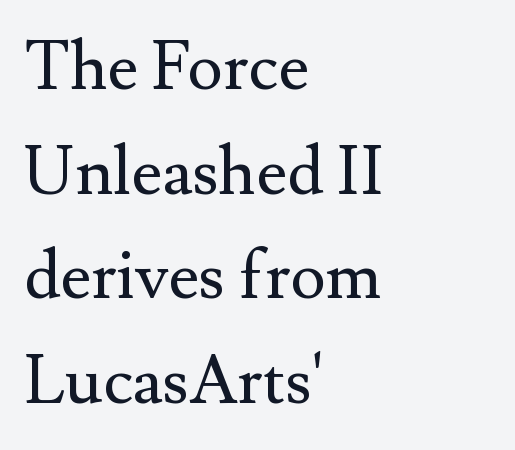
The rendering keeps characters at their native spacing. A typesetter would label this face a serif. Style check: upright. Each line starts at the same left margin while the right side varies. This sample has the flowing, uneven cadence of proportional lettering. Check under the words: just untouched page.
